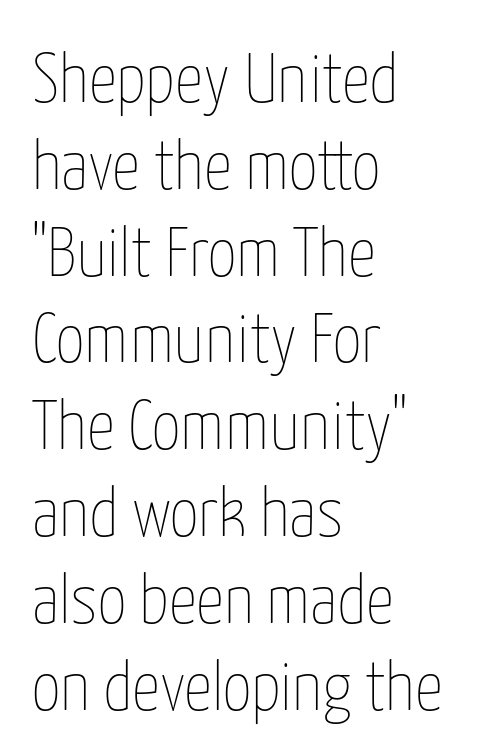
Q: Is the text bold? A: No.
Q: Is the text italic (slanted)? A: No, it is upright.
Q: Is the text underlined? A: No.
Q: How is the paragraph aligned? A: Left-aligned.
Q: Is the spacing between letters normal or unusually wide? A: Normal.
Q: Width (condensed, normal, or wide)? A: Condensed.
Q: Stroke contrast? A: Low.
Q: x-height? A: Medium.
Q: Monospaced? A: No.
